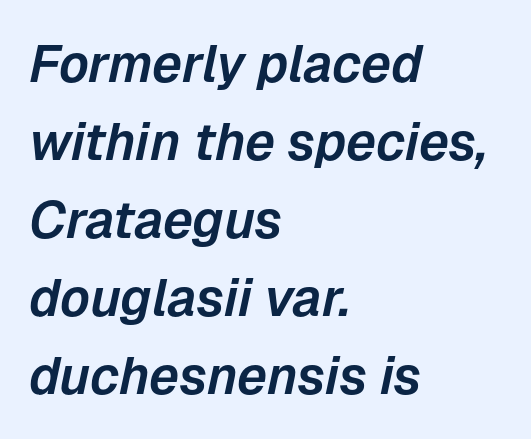
The image shows 52 px text type, italic (leaning right); set left-aligned, normal line spacing (1.5x), normal letter spacing, not underlined; low stroke contrast and a medium x-height.
